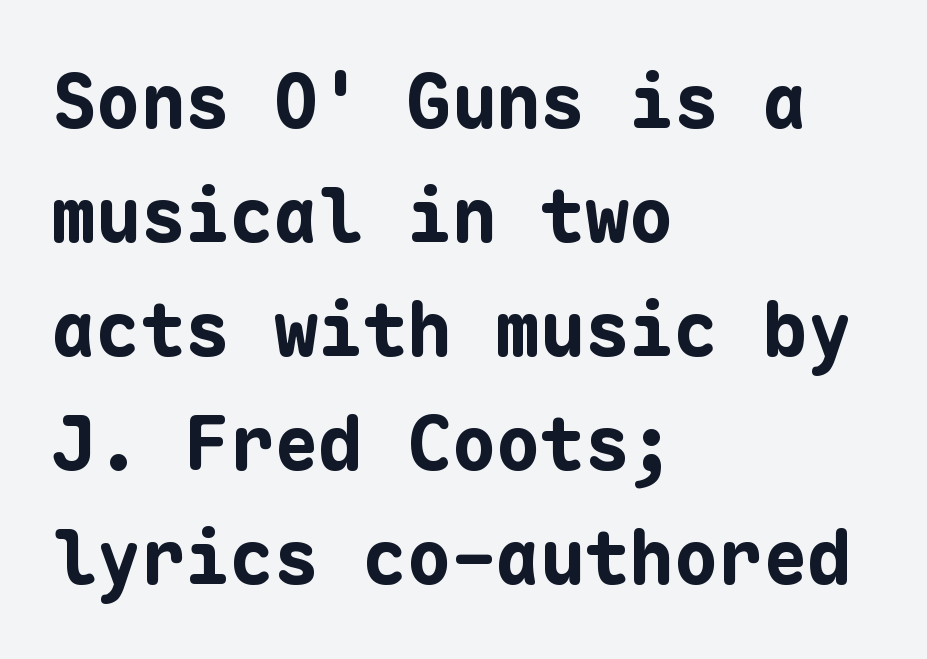
The text block is weighted toward the left margin, trailing off unevenly rightward. Serifs: no, the terminals of the letterforms are clean. Think of a typewriter: that constant character pitch is what you see here. Does the weight exceed regular? Yes, all the way to bold. Horizontal bands of white between lines are of average thickness.
